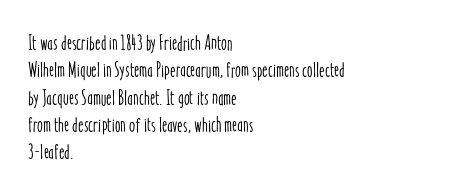
The image shows 21 px text type, upright; set left-aligned, normal line spacing (1.3x), normal letter spacing, not underlined.
